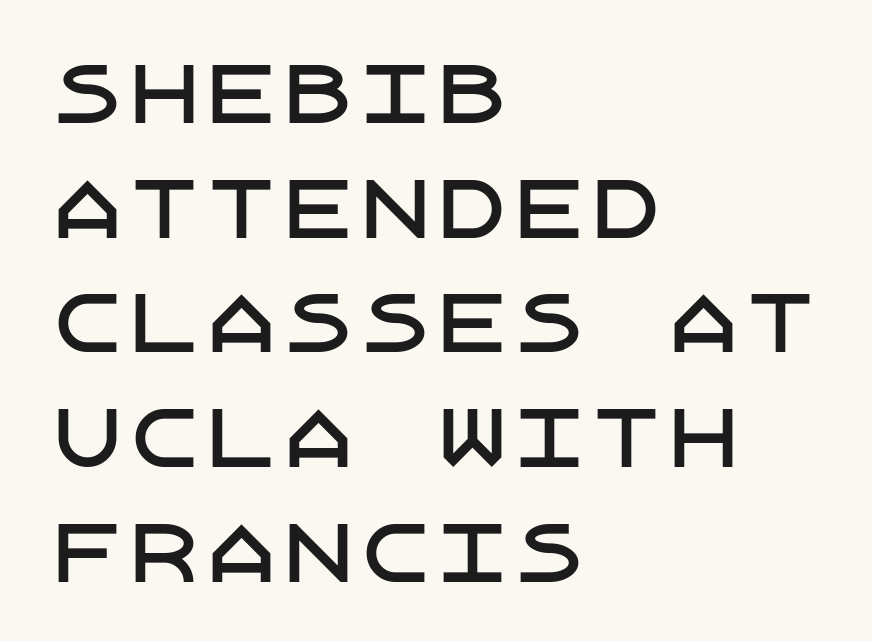
All the whitespace from short lines collects on the right. You can tell from the bare stems that sans-serif type was used. Style check: upright. Clear beneath every line of the passage. The letterforms sit shoulder to shoulder at normal distance.
